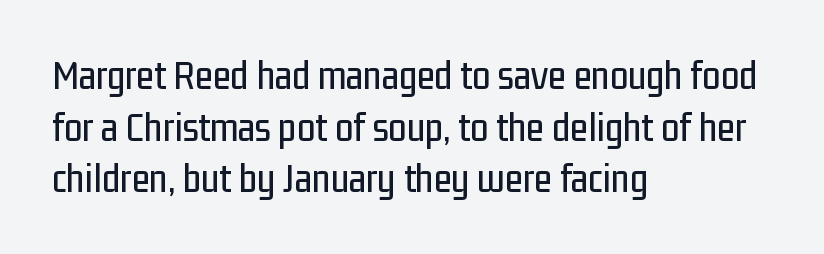
The image shows 41 px condensed sans-serif type, upright; set left-aligned, normal line spacing (1.26x), normal letter spacing, not underlined; low stroke contrast and a medium x-height.
